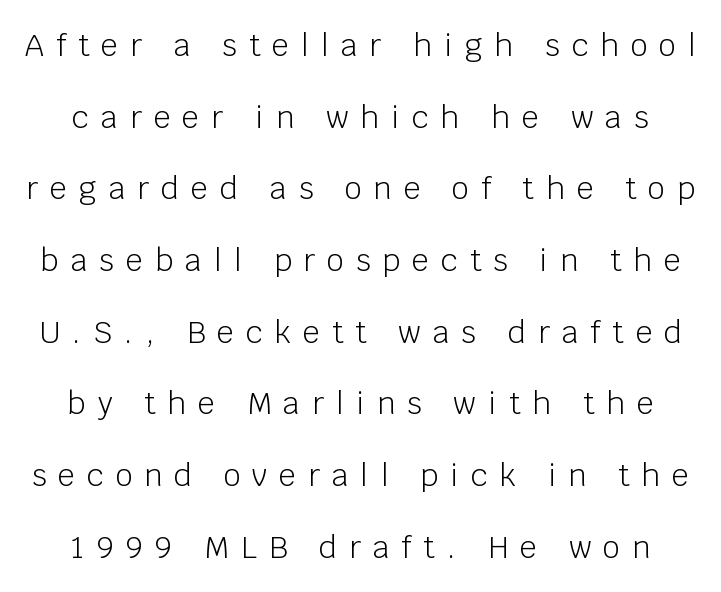
Q: Is the text bold? A: No.
Q: Is the text italic (slanted)? A: No, it is upright.
Q: Is the typeface a serif or a sans-serif typeface? A: Sans-serif.
Q: Is the text underlined? A: No.
Q: Is the spacing between letters normal or unusually wide? A: Unusually wide.
Q: Is the spacing between lines tight, normal or loose? A: Loose.
Q: Width (condensed, normal, or wide)? A: Normal.
Q: Stroke contrast? A: Low.
Q: x-height? A: Large.
Q: Monospaced? A: No.
